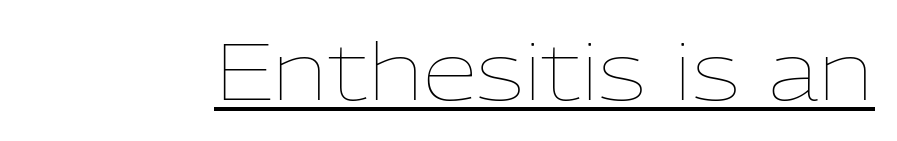
The image shows 79 px thin type, upright; set normal letter spacing, underlined; low stroke contrast and a medium x-height.
